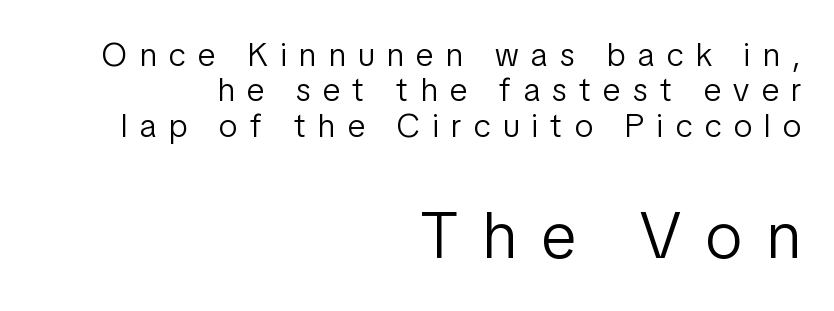
Q: Is the text bold? A: No.
Q: Is the text italic (slanted)? A: No, it is upright.
Q: Is the typeface a serif or a sans-serif typeface? A: Sans-serif.
Q: Is the text underlined? A: No.
Q: How is the paragraph aligned? A: Right-aligned.
Q: Is the spacing between letters normal or unusually wide? A: Unusually wide.
Q: Is the spacing between lines tight, normal or loose? A: Tight.
Q: Which block of text is set in a larger size, the first (top) or the second (bottom)? A: The second (bottom) one.
Q: Width (condensed, normal, or wide)? A: Condensed.
Q: Stroke contrast? A: Low.
Q: x-height? A: Medium.
Q: Monospaced? A: No.
